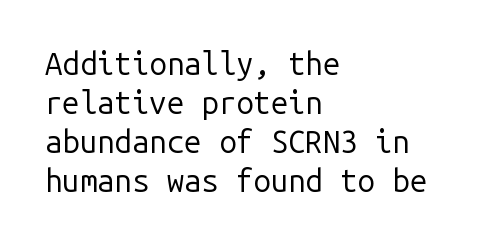
The image shows 31 px regular-weight sans-serif type, upright, monospaced; set left-aligned, normal line spacing (1.26x), normal letter spacing, not underlined; low stroke contrast and a medium x-height.
